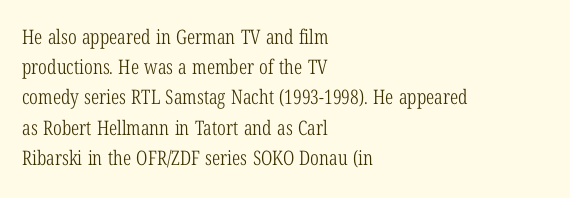
The image shows 20 px text type, upright; set left-aligned, normal line spacing (1.51x), normal letter spacing, not underlined.
